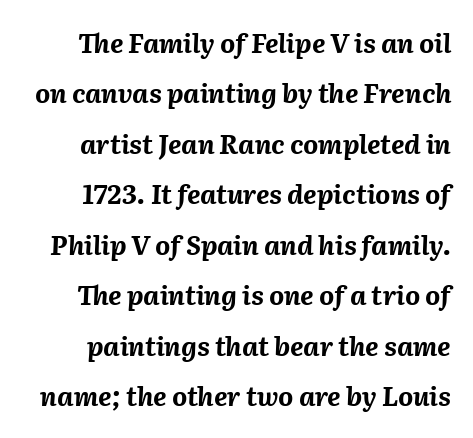
The image shows 26 px bold type, italic (leaning right); set loose line spacing (1.94x), normal letter spacing, not underlined.
